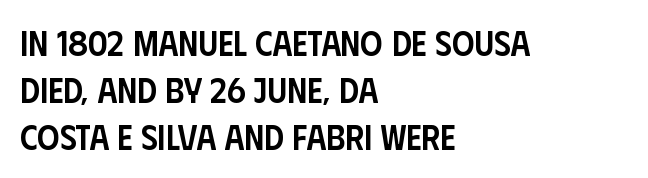
Unlike a traditional serif, this face leaves its strokes unadorned. Honestly, there is no underline to notice here at all. Proportional: the letters do not fall into vertical columns. Successive baselines arrive at the customary interval. Where is the straight margin? On the left. Nothing unusual about the tracking: characters are spaced as the font intends.
